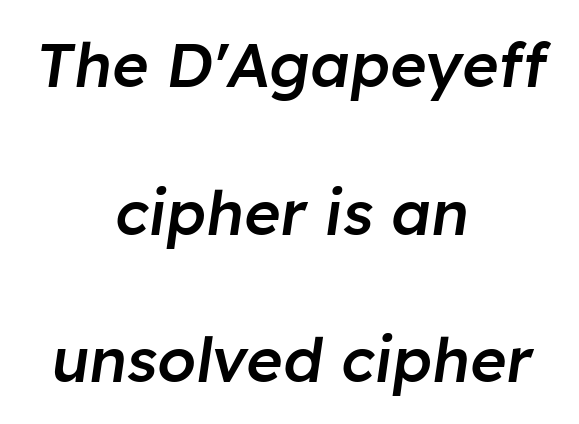
{"italic": "yes", "lean": "right", "slant_degrees": 8, "bold": "semi", "weight": "semibold", "width": "normal", "stroke_contrast": "low", "x_height": "medium", "monospaced": "no", "underline": "no", "align": "center", "line_spacing": "loose", "line_spacing_ratio": 2.38, "letter_spacing": "normal", "letter_spacing_em": 0.0, "glyph_px": 62}
